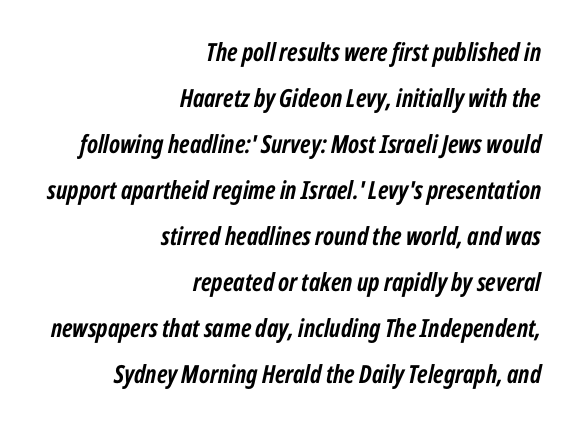
The space beneath each line is pristine and unruled. Short note: letters normally spaced. The font's italic variant was chosen for this text. Strong, thick strokes mark this as bold type. If you drew a ruler down the right edge, every line would touch it.
